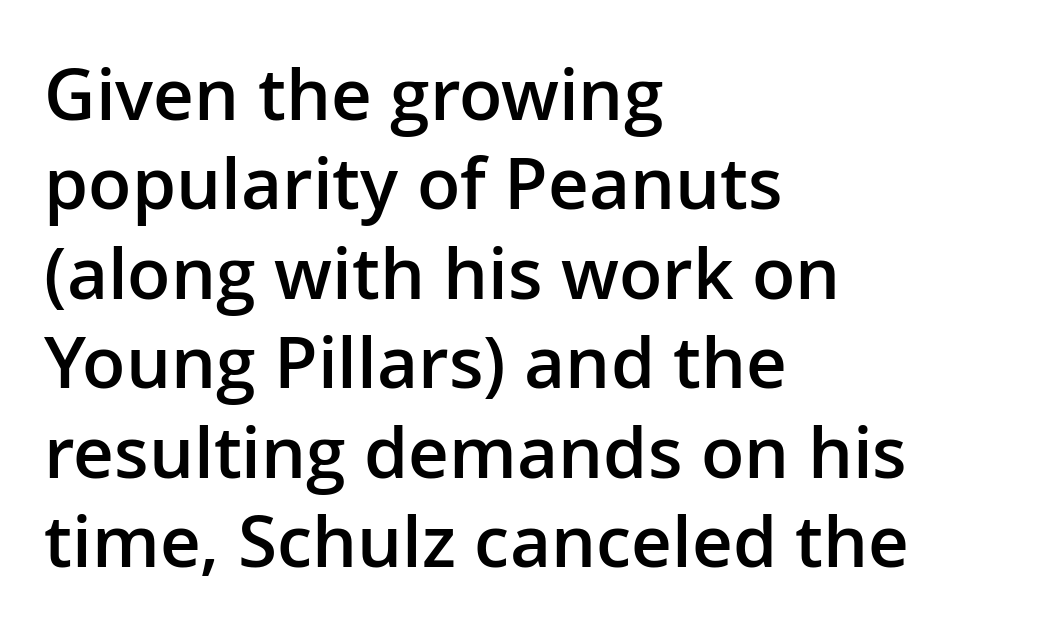
Q: Is the text bold? A: Semi-bold.
Q: Is the text italic (slanted)? A: No, it is upright.
Q: Is the typeface a serif or a sans-serif typeface? A: Sans-serif.
Q: Is the text underlined? A: No.
Q: How is the paragraph aligned? A: Left-aligned.
Q: Is the spacing between letters normal or unusually wide? A: Normal.
Q: Is the spacing between lines tight, normal or loose? A: Normal.
Q: Width (condensed, normal, or wide)? A: Normal.
Q: Stroke contrast? A: Low.
Q: x-height? A: Medium.
Q: Monospaced? A: No.
